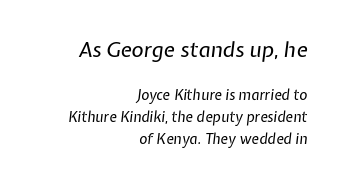
Does the lettering tilt? It does — this is italic. Descenders are the only things crossing below the line. The letters in the upper block stand taller than those in the block below. Regarding leading, the lines here are spaced in the standard way. The ragged edge is on the left, which tells us the setting is flush right. Is the letter spacing exaggerated? No — it looks like the ordinary default.
